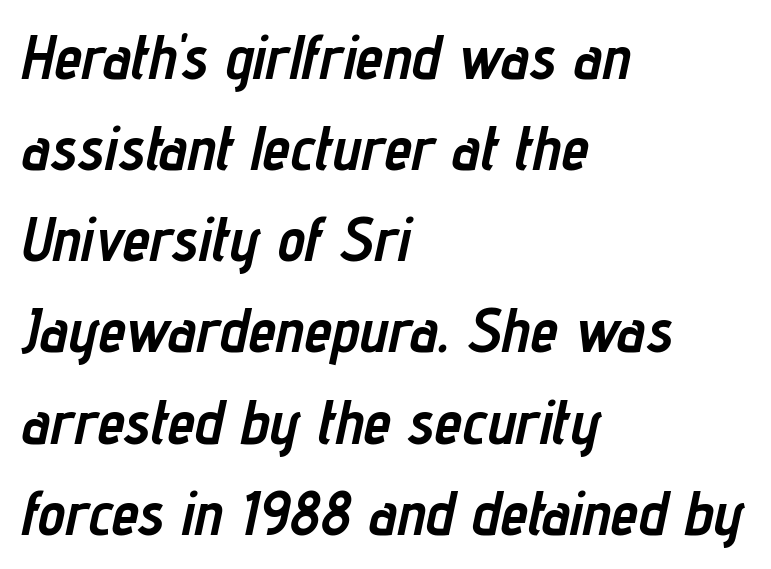
Words float on clear page, feet unadorned. The lines are quadded left. Chunky letters — that's bold for sure. The vertical gap from one line to the next is medium.
